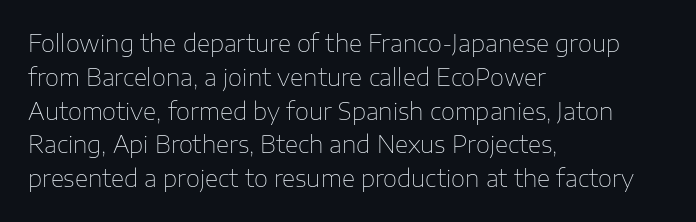
The image shows 23 px text type, upright; set left-aligned, normal line spacing (1.47x), normal letter spacing, not underlined.
